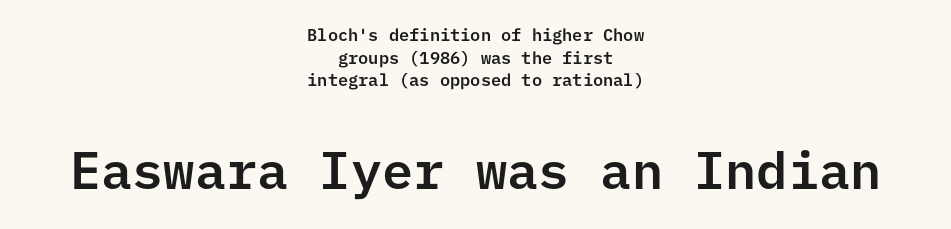
{"serif": "no", "italic": "no", "width": "normal", "stroke_contrast": "low", "x_height": "medium", "underline": "no", "align": "center", "line_spacing": "normal", "line_spacing_ratio": 1.33, "letter_spacing": "normal", "letter_spacing_em": 0.0, "larger_block": "second", "size_ratio": 3.06, "glyph_px": 52}
